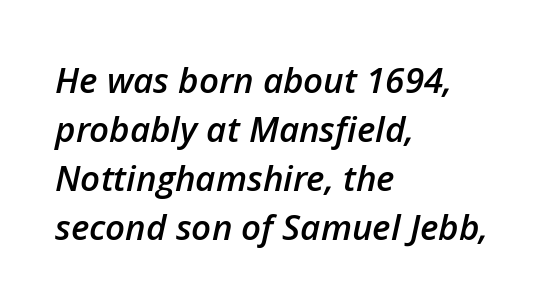
The image shows 35 px semibold type, italic (leaning right); set left-aligned, normal line spacing (1.4x), normal letter spacing, not underlined; low stroke contrast and a medium x-height.
